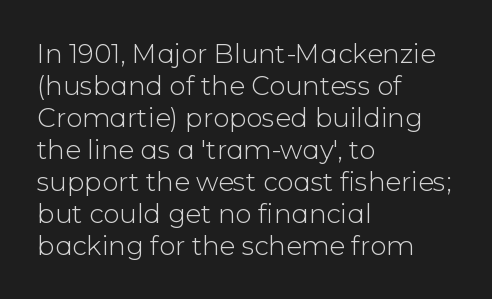
Q: Is the text bold? A: No.
Q: Is the text italic (slanted)? A: No, it is upright.
Q: Is the text underlined? A: No.
Q: How is the paragraph aligned? A: Left-aligned.
Q: Is the spacing between letters normal or unusually wide? A: Normal.
